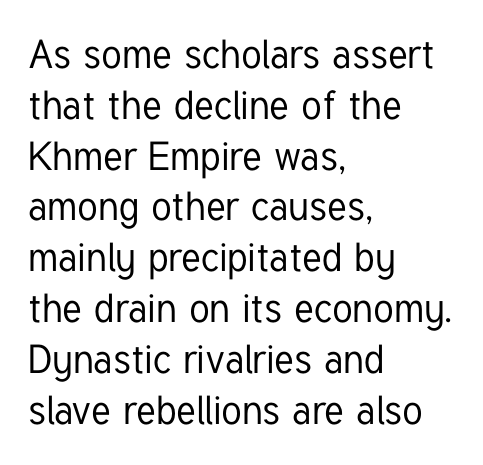
Q: Is the text italic (slanted)? A: No, it is upright.
Q: Is the typeface a serif or a sans-serif typeface? A: Sans-serif.
Q: Is the text underlined? A: No.
Q: How is the paragraph aligned? A: Left-aligned.
Q: Is the spacing between letters normal or unusually wide? A: Normal.
Q: Is the spacing between lines tight, normal or loose? A: Normal.
Q: Width (condensed, normal, or wide)? A: Condensed.
Q: Stroke contrast? A: Low.
Q: x-height? A: Medium.
Q: Monospaced? A: No.
